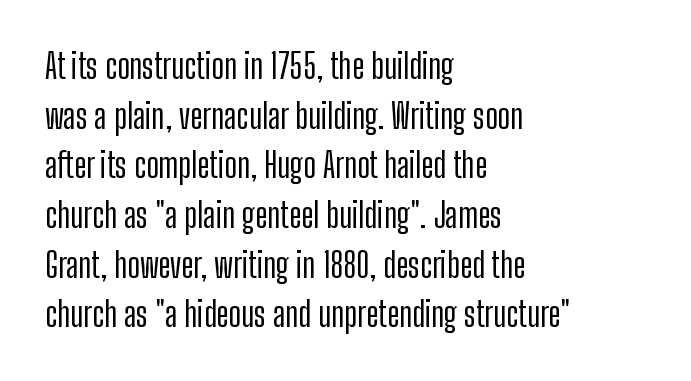
{"serif": "no", "italic": "no", "width": "condensed", "stroke_contrast": "low", "x_height": "medium", "monospaced": "no", "underline": "no", "align": "left", "line_spacing": "normal", "line_spacing_ratio": 1.46, "letter_spacing": "normal", "letter_spacing_em": 0.0, "glyph_px": 34}
